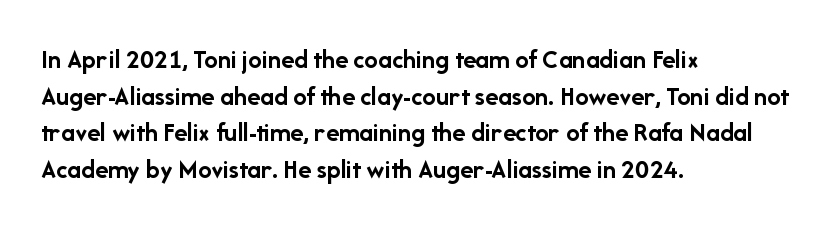
{"italic": "no", "bold": "yes", "underline": "no", "align": "left", "line_spacing": "normal", "line_spacing_ratio": 1.36, "letter_spacing": "normal", "letter_spacing_em": 0.0, "glyph_px": 27}
